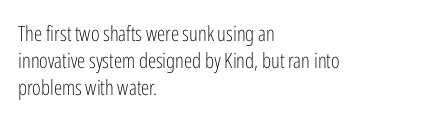
These lines keep a tight, regular rhythm from letter to letter. The rows are spaced the way most documents space them. Nothing heavy about these letters — not bold at all. A roman cut, with each character standing at attention. Check under the words: just untouched page. All the whitespace from short lines collects on the right.
